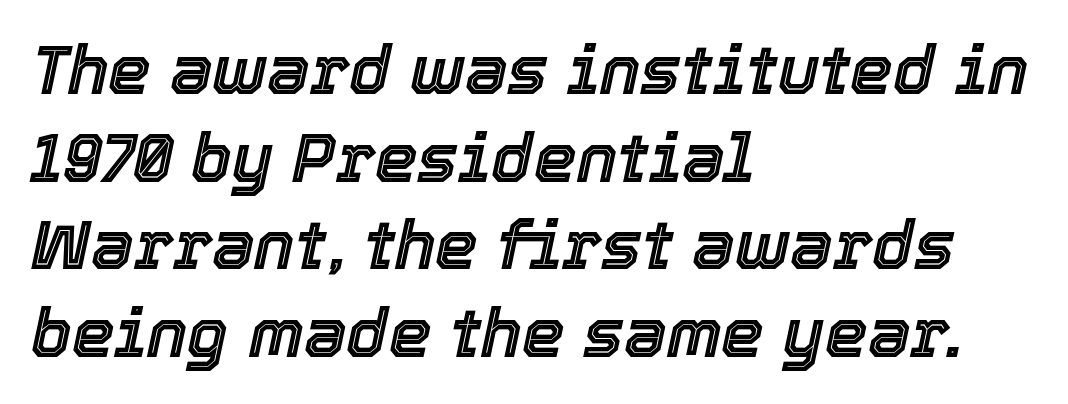
Q: Is the text italic (slanted)? A: Yes, it leans right by about 12 degrees.
Q: Is the text underlined? A: No.
Q: How is the paragraph aligned? A: Left-aligned.
Q: Is the spacing between letters normal or unusually wide? A: Normal.
Q: Is the spacing between lines tight, normal or loose? A: Normal.
Q: Width (condensed, normal, or wide)? A: Normal.
Q: x-height? A: Medium.
Q: Monospaced? A: No.
